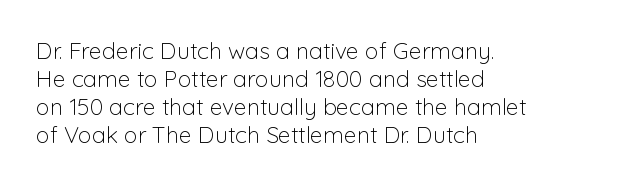
Q: Is the text bold? A: No.
Q: Is the text italic (slanted)? A: No, it is upright.
Q: Is the text underlined? A: No.
Q: How is the paragraph aligned? A: Left-aligned.
Q: Is the spacing between letters normal or unusually wide? A: Normal.
